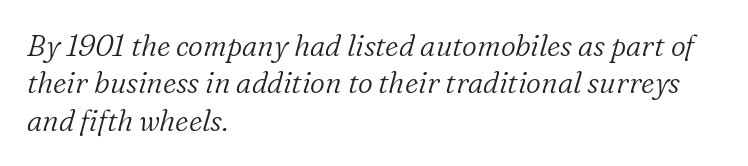
A typesetter would call this leading conventional body-copy spacing. Emphasis-style slanted type is in use. The zone under the glyphs is completely vacant. The characters are drawn with everyday or finer stroke widths. You could not count columns in this text — the font is proportionally spaced. Characters follow at the spacing the type designer built in.
